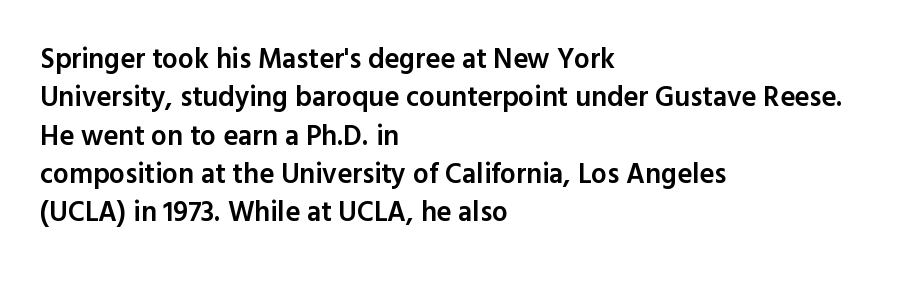
Q: Is the text bold? A: Semi-bold.
Q: Is the text italic (slanted)? A: No, it is upright.
Q: Is the typeface a serif or a sans-serif typeface? A: Sans-serif.
Q: Is the text underlined? A: No.
Q: How is the paragraph aligned? A: Left-aligned.
Q: Is the spacing between letters normal or unusually wide? A: Normal.
Q: Is the spacing between lines tight, normal or loose? A: Normal.
Q: Width (condensed, normal, or wide)? A: Normal.
Q: x-height? A: Medium.
Q: Monospaced? A: No.
